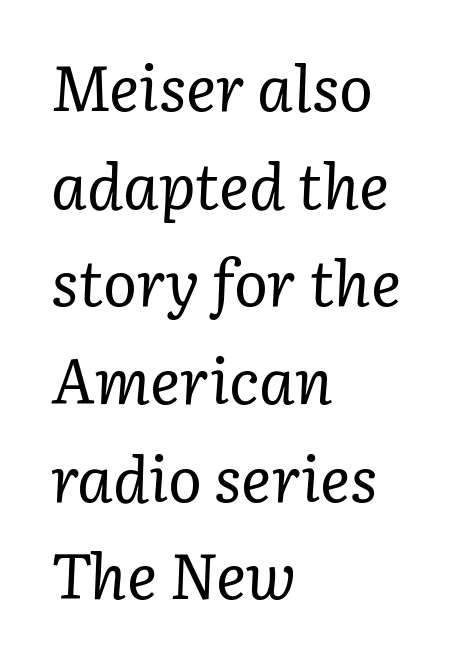
The image shows 63 px regular-weight serif type, italic (leaning right); set left-aligned, normal line spacing (1.55x), normal letter spacing, not underlined; low stroke contrast and a medium x-height.
